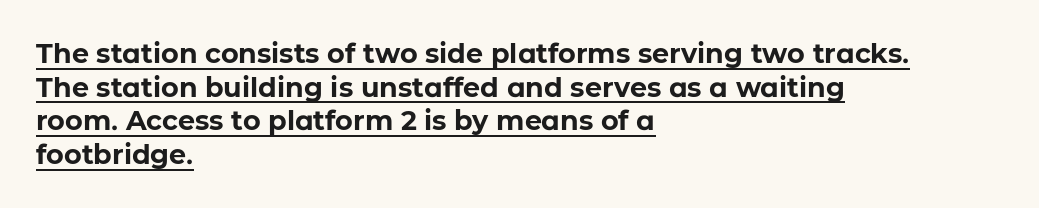
{"italic": "no", "bold": "yes", "underline": "yes", "align": "left", "line_spacing": "normal", "line_spacing_ratio": 1.25, "letter_spacing": "normal", "letter_spacing_em": 0.0, "glyph_px": 27}
